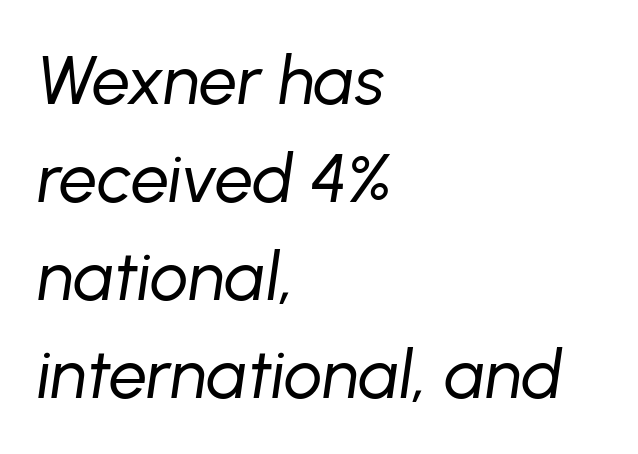
The image shows 68 px regular-weight type, italic (leaning right); set left-aligned, normal line spacing (1.44x), normal letter spacing, not underlined; low stroke contrast and a medium x-height.
